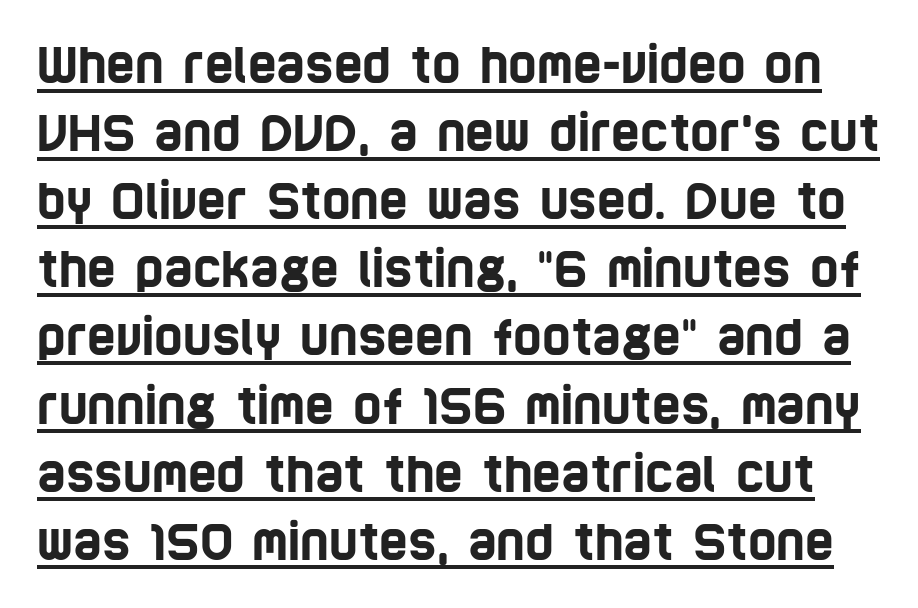
The passage shown is underscored from start to finish. Character widths vary here, with narrow letters taking less room than wide ones. The vertical gap from one line to the next is medium. In terms of letterspacing, this is plain default setting.
